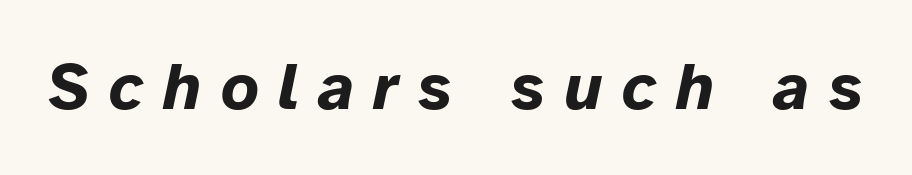
The image shows 66 px bold type, italic (leaning right); set unusually wide letter spacing (+0.29 em), not underlined; low stroke contrast and a medium x-height.
